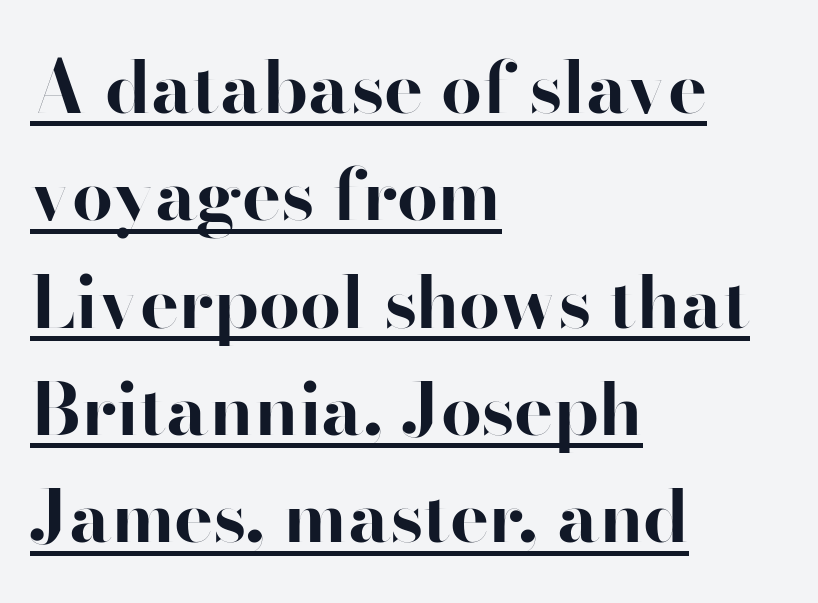
The image shows 73 px bold sans-serif type, upright; set left-aligned, normal line spacing (1.47x), normal letter spacing, underlined; high stroke contrast and a small x-height.
